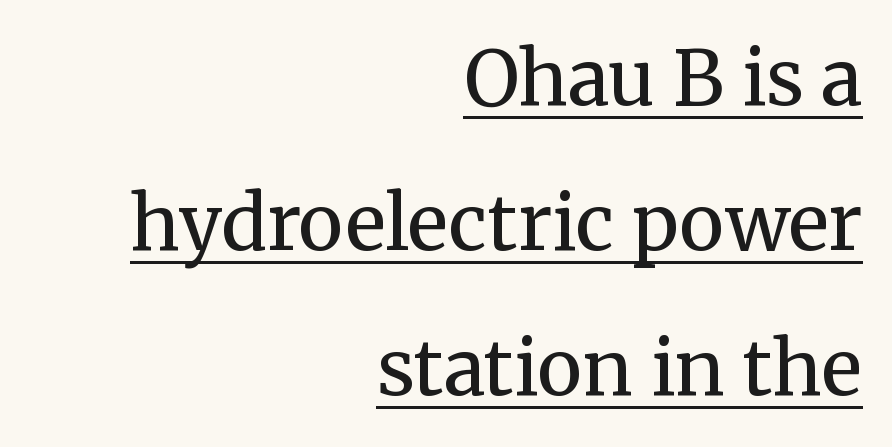
{"serif": "yes", "italic": "no", "bold": "no", "weight": "regular", "width": "normal", "stroke_contrast": "medium", "x_height": "medium", "monospaced": "no", "underline": "yes", "align": "right", "line_spacing": "loose", "line_spacing_ratio": 1.91, "letter_spacing": "normal", "letter_spacing_em": 0.0, "glyph_px": 76}
